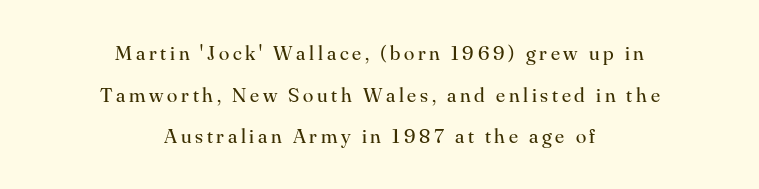
Whoever set this chose breathing room over compactness in the vertical rhythm. The strokes carry an ordinary text weight at most. The area under the type is left untouched. The typography opts for an upright posture over an oblique one. Every row of glyphs is offset so its center matches the block's center.
